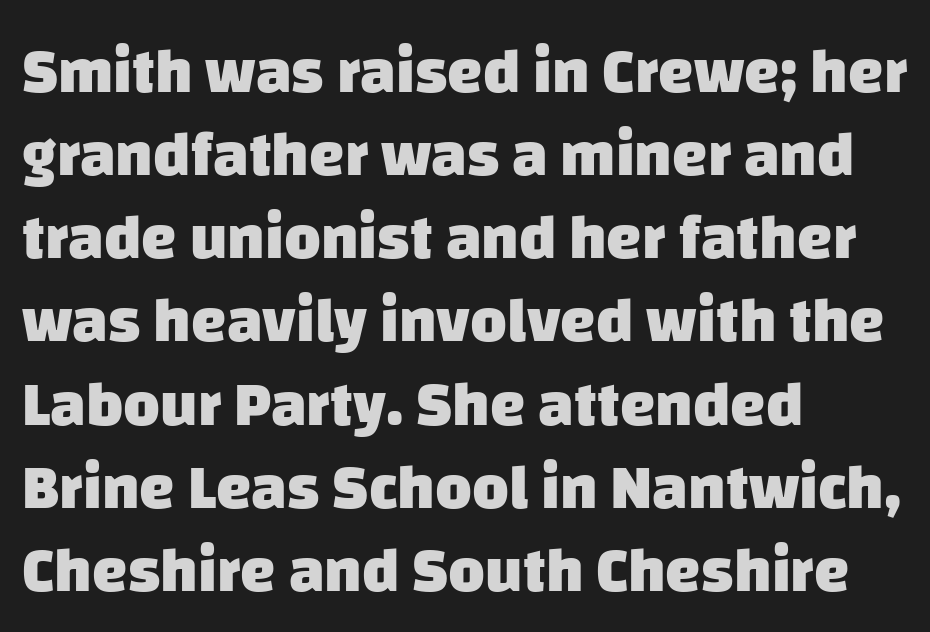
Q: Is the text bold? A: Yes.
Q: Is the typeface a serif or a sans-serif typeface? A: Sans-serif.
Q: Is the text underlined? A: No.
Q: How is the paragraph aligned? A: Left-aligned.
Q: Is the spacing between letters normal or unusually wide? A: Normal.
Q: Is the spacing between lines tight, normal or loose? A: Normal.
Q: Width (condensed, normal, or wide)? A: Normal.
Q: Stroke contrast? A: Low.
Q: x-height? A: Large.
Q: Monospaced? A: No.
